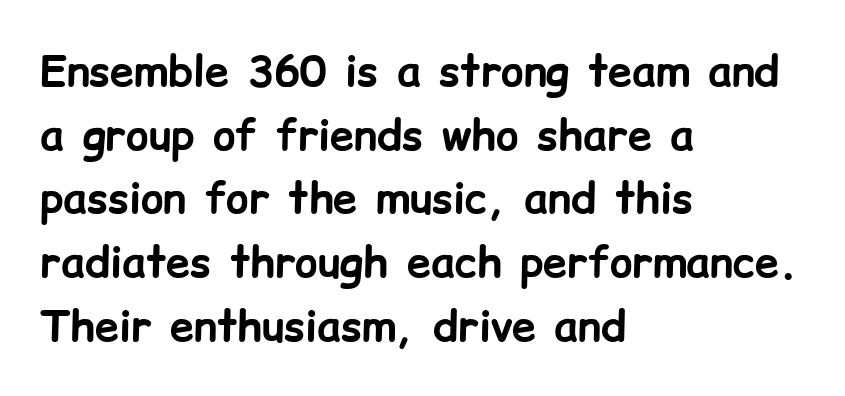
{"serif": "no", "italic": "no", "bold": "yes", "weight": "bold", "width": "normal", "stroke_contrast": "low", "x_height": "medium", "monospaced": "no", "underline": "no", "align": "left", "line_spacing": "normal", "line_spacing_ratio": 1.48, "letter_spacing": "normal", "letter_spacing_em": 0.0, "glyph_px": 43}
